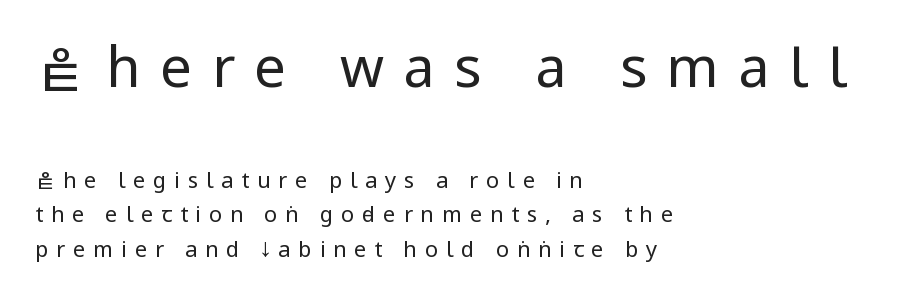
Left-aligned paragraph, ragged on the right. Compare the two chunks: the upper has the greater cap height. No italicization has been applied; the sample stays upright. Check under the words: just untouched page.
